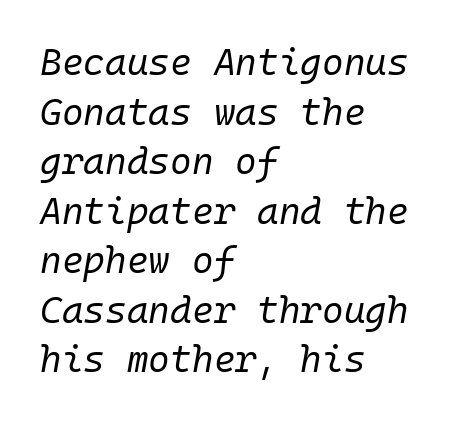
The image shows 37 px regular-weight type, italic (leaning right), monospaced; set left-aligned, normal line spacing (1.34x), normal letter spacing, not underlined; low stroke contrast and a medium x-height.
